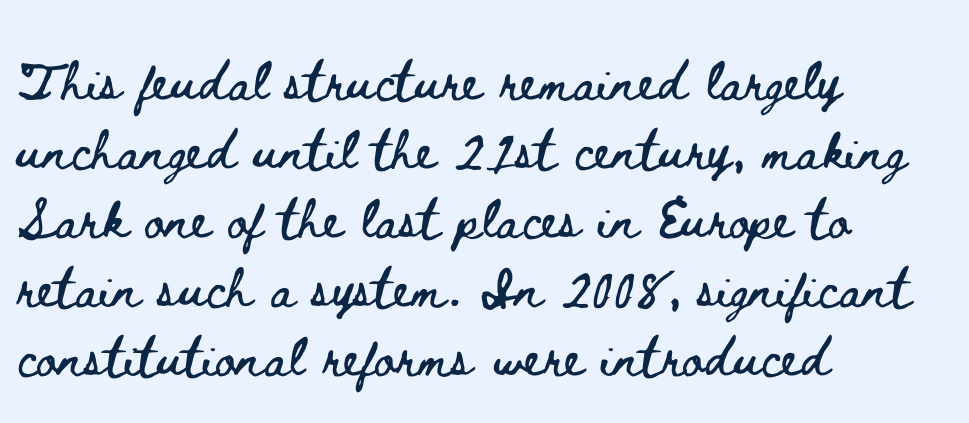
Tracking value appears to be zero — textbook default spacing. In CSS terms this would be text-align: left. The strip under each line holds only bare page. Successive baselines arrive at the customary interval.
